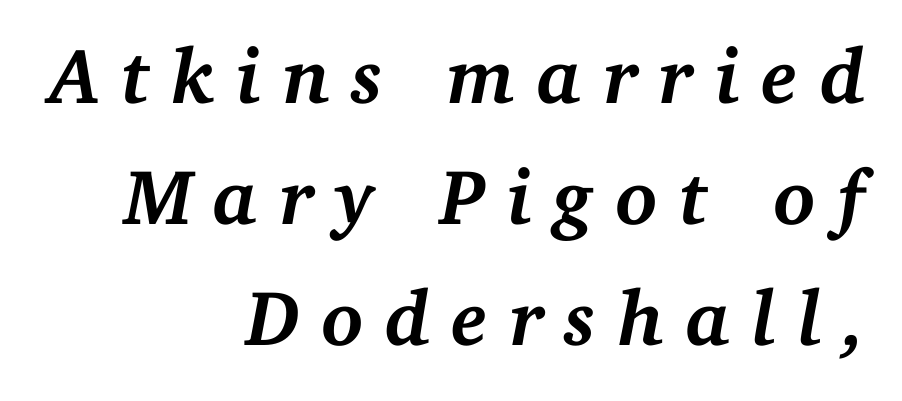
This rendering widens character spacing well past its baseline value. Leading: standard. Posture: slanted. The lines are quadded right. Think of a printed novel: that variable character pitch is what you see here.
